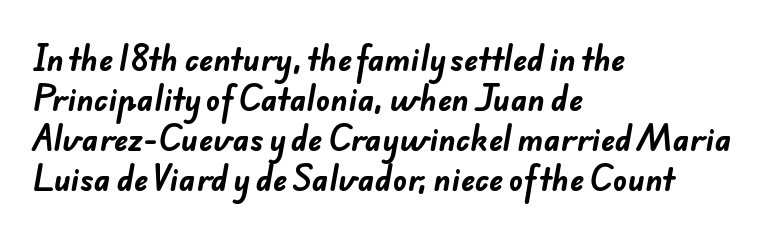
The image shows 30 px bold sans-serif type; set left-aligned, normal line spacing (1.33x), normal letter spacing, not underlined; low stroke contrast and a small x-height.
